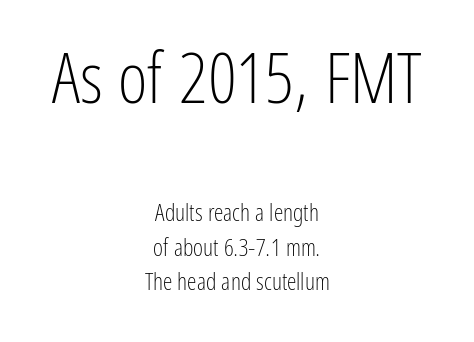
The letters look calm and open, with moderate or lighter stems. Where is the straight margin? There isn't one; the lines are centered. You could not count columns in this text — the font is proportionally spaced. You could call the tracking neutral — neither tight nor loose. What kind of face is this? One without serifs — a sans. Size hierarchy here favors the leading block over the trailing one.
